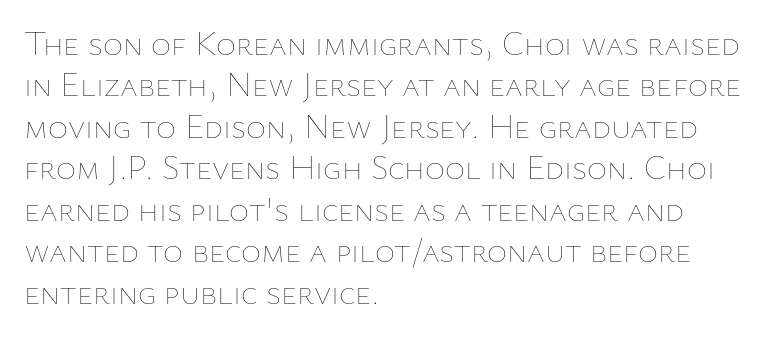
Q: Is the text bold? A: No.
Q: Is the text italic (slanted)? A: No, it is upright.
Q: Is the text underlined? A: No.
Q: How is the paragraph aligned? A: Left-aligned.
Q: Is the spacing between letters normal or unusually wide? A: Normal.
Q: Width (condensed, normal, or wide)? A: Normal.
Q: Stroke contrast? A: Low.
Q: x-height? A: Medium.
Q: Monospaced? A: No.
